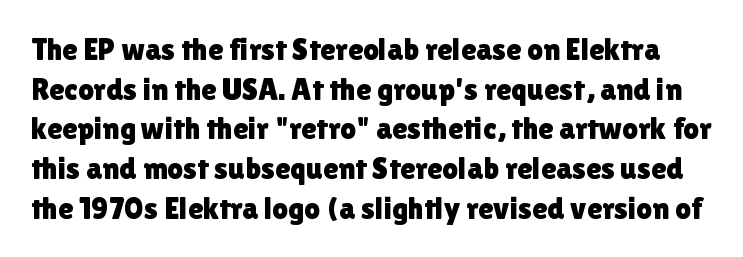
Q: Is the text italic (slanted)? A: No, it is upright.
Q: Is the typeface a serif or a sans-serif typeface? A: Sans-serif.
Q: Is the text underlined? A: No.
Q: Is the spacing between letters normal or unusually wide? A: Normal.
Q: Is the spacing between lines tight, normal or loose? A: Normal.
Q: Width (condensed, normal, or wide)? A: Normal.
Q: x-height? A: Medium.
Q: Monospaced? A: No.
